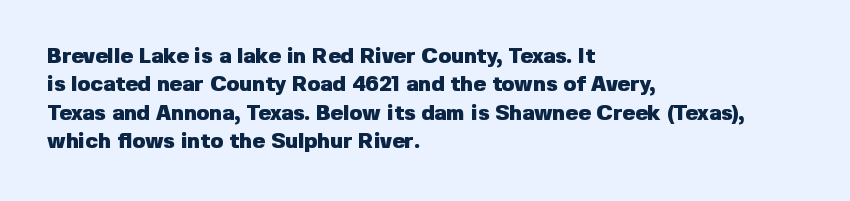
Q: Is the text bold? A: Yes.
Q: Is the text italic (slanted)? A: No, it is upright.
Q: Is the text underlined? A: No.
Q: How is the paragraph aligned? A: Left-aligned.
Q: Is the spacing between letters normal or unusually wide? A: Normal.
Q: Is the spacing between lines tight, normal or loose? A: Normal.
